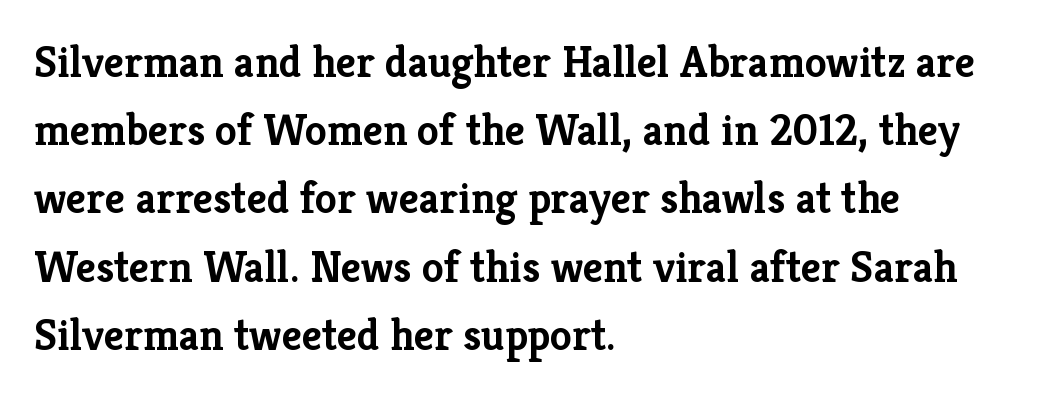
{"serif": "yes", "italic": "no", "bold": "yes", "weight": "semibold", "width": "normal", "stroke_contrast": "low", "x_height": "medium", "monospaced": "no", "underline": "no", "align": "left", "line_spacing": "normal", "line_spacing_ratio": 1.55, "letter_spacing": "normal", "letter_spacing_em": 0.0, "glyph_px": 44}
